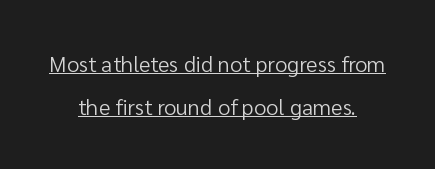
The lines are quadded center. Tracking here is standard; glyphs follow each other at the usual distance. Stems here are at most as thick as an everyday book face. The designer dialed line spacing up above the default. When letters stand straight like this, we call the style roman or upright. What decoration does the sample have? An underline.
